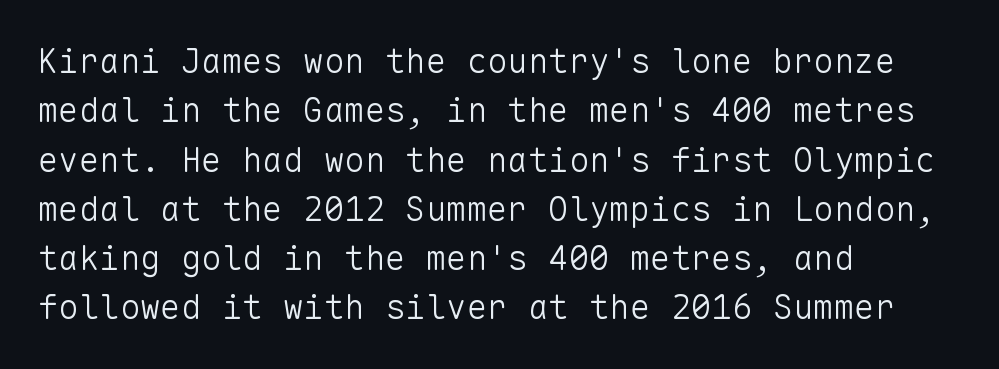
{"serif": "no", "italic": "no", "bold": "no", "weight": "light", "width": "normal", "stroke_contrast": "low", "x_height": "medium", "monospaced": "yes", "underline": "no", "align": "left", "line_spacing": "normal", "line_spacing_ratio": 1.45, "letter_spacing": "normal", "letter_spacing_em": 0.0, "glyph_px": 34}
